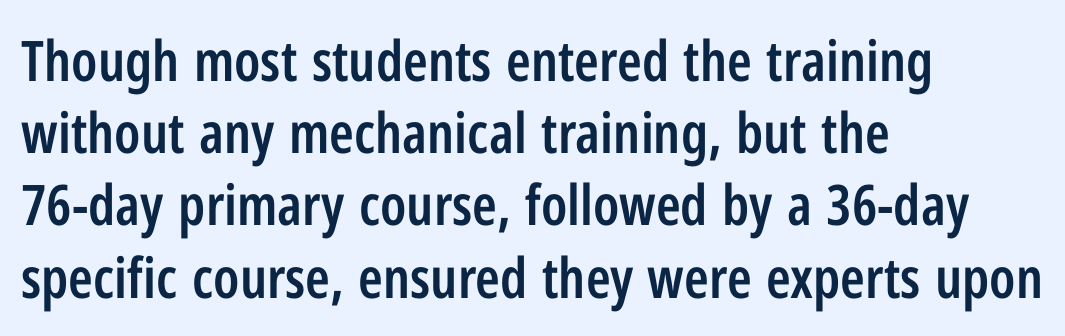
{"serif": "no", "italic": "no", "bold": "semi", "weight": "semibold", "width": "condensed", "stroke_contrast": "low", "x_height": "medium", "monospaced": "no", "underline": "no", "align": "left", "line_spacing": "normal", "line_spacing_ratio": 1.29, "letter_spacing": "normal", "letter_spacing_em": 0.0, "glyph_px": 56}
